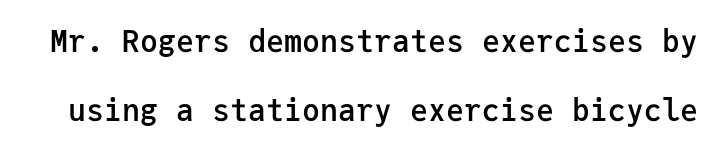
A typesetter would call this monospace, since all characters share one set width. The characters look somewhat weighty, a semibold short of true bold. Clear beneath every line of the passage. Each new line begins a long way beneath the previous one. The typeface chosen for these lines omits serifs.
